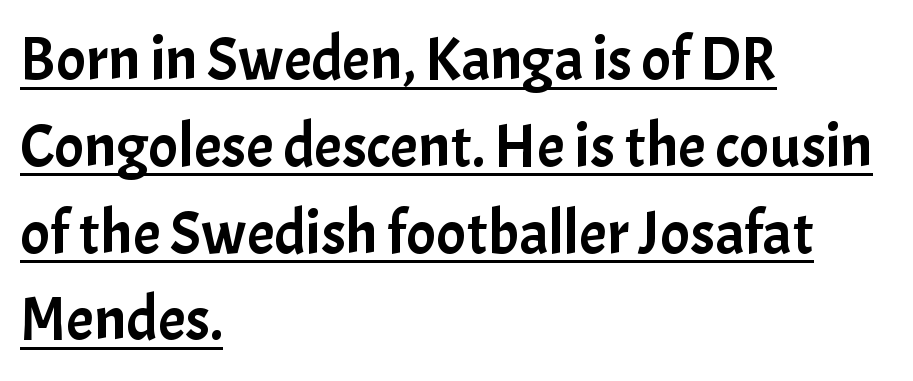
Q: Is the text italic (slanted)? A: No, it is upright.
Q: Is the typeface a serif or a sans-serif typeface? A: Sans-serif.
Q: Is the text underlined? A: Yes.
Q: How is the paragraph aligned? A: Left-aligned.
Q: Is the spacing between letters normal or unusually wide? A: Normal.
Q: Is the spacing between lines tight, normal or loose? A: Normal.
Q: Width (condensed, normal, or wide)? A: Normal.
Q: Stroke contrast? A: Low.
Q: x-height? A: Medium.
Q: Monospaced? A: No.
